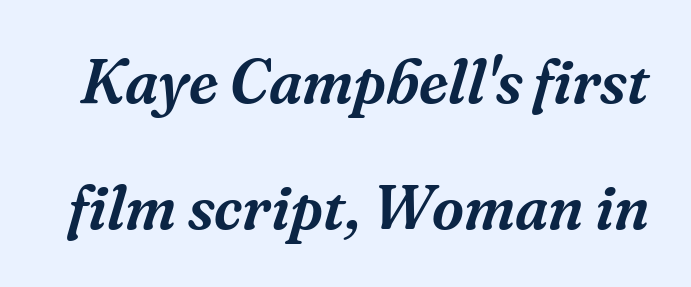
{"serif": "yes", "italic": "yes", "lean": "right", "slant_degrees": 16, "width": "normal", "stroke_contrast": "medium", "x_height": "medium", "monospaced": "no", "underline": "no", "line_spacing": "loose", "line_spacing_ratio": 2.03, "letter_spacing": "normal", "letter_spacing_em": 0.0, "glyph_px": 62}
